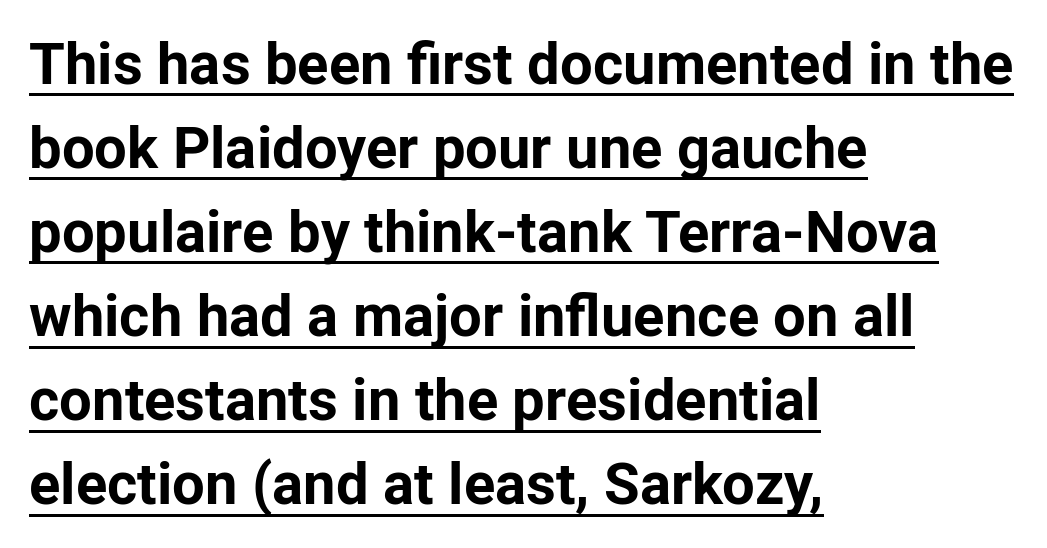
A classic flush-left, rag-right setting is used for this passage. The passage shown is typed in a proportional face where columns would drift. Each new line begins a customary step beneath the previous one. Do the letters lean? They stand straight. Serif or sans? Sans — the stroke terminals are bare. This rendering leaves character spacing at its baseline value.
